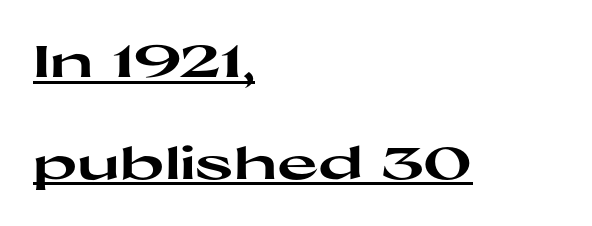
Q: Is the text bold? A: Yes.
Q: Is the text italic (slanted)? A: No, it is upright.
Q: Is the typeface a serif or a sans-serif typeface? A: Sans-serif.
Q: Is the text underlined? A: Yes.
Q: How is the paragraph aligned? A: Left-aligned.
Q: Is the spacing between letters normal or unusually wide? A: Normal.
Q: Is the spacing between lines tight, normal or loose? A: Loose.
Q: Width (condensed, normal, or wide)? A: Wide.
Q: Stroke contrast? A: High.
Q: x-height? A: Medium.
Q: Monospaced? A: No.
